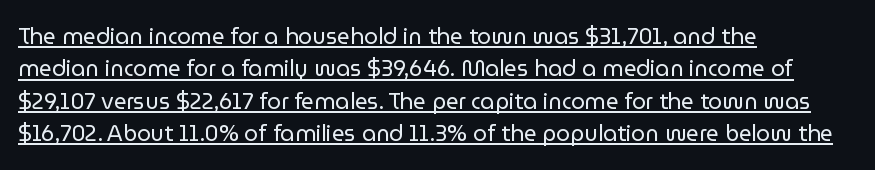
Q: Is the text bold? A: No.
Q: Is the text italic (slanted)? A: No, it is upright.
Q: Is the text underlined? A: Yes.
Q: How is the paragraph aligned? A: Left-aligned.
Q: Is the spacing between letters normal or unusually wide? A: Normal.
Q: Is the spacing between lines tight, normal or loose? A: Normal.
